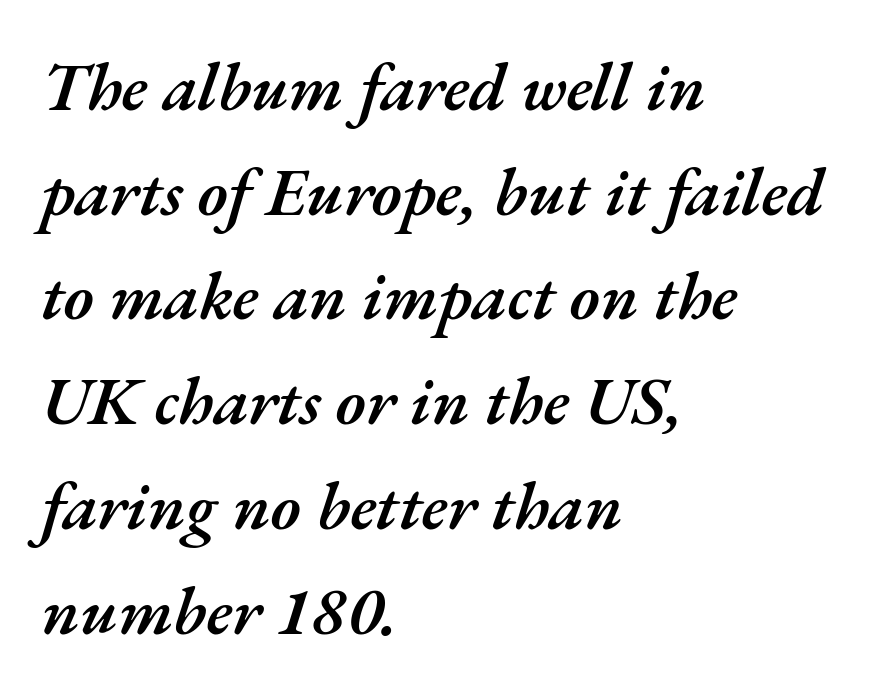
Q: Is the text bold? A: Semi-bold.
Q: Is the text italic (slanted)? A: Yes, it leans right by about 17 degrees.
Q: Is the text underlined? A: No.
Q: How is the paragraph aligned? A: Left-aligned.
Q: Is the spacing between letters normal or unusually wide? A: Normal.
Q: Is the spacing between lines tight, normal or loose? A: Normal.
Q: Width (condensed, normal, or wide)? A: Normal.
Q: Stroke contrast? A: Medium.
Q: x-height? A: Small.
Q: Monospaced? A: No.
